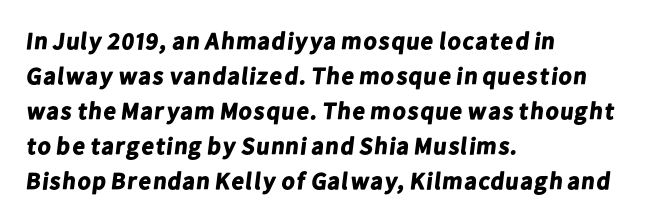
Q: Is the text bold? A: Yes.
Q: Is the text underlined? A: No.
Q: How is the paragraph aligned? A: Left-aligned.
Q: Is the spacing between letters normal or unusually wide? A: Normal.
Q: Is the spacing between lines tight, normal or loose? A: Normal.
